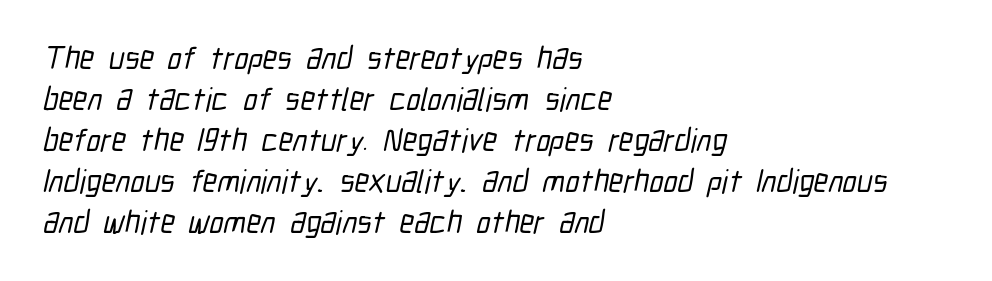
Q: Is the typeface a serif or a sans-serif typeface? A: Sans-serif.
Q: Is the text underlined? A: No.
Q: How is the paragraph aligned? A: Left-aligned.
Q: Is the spacing between letters normal or unusually wide? A: Normal.
Q: Is the spacing between lines tight, normal or loose? A: Normal.
Q: Width (condensed, normal, or wide)? A: Condensed.
Q: Stroke contrast? A: Low.
Q: x-height? A: Medium.
Q: Monospaced? A: No.
